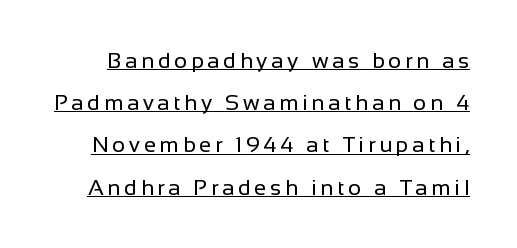
The image shows 22 px text type, upright; set loose line spacing (1.92x), underlined.
